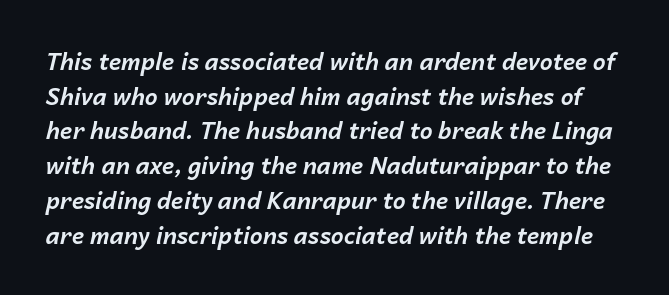
Is the letter spacing exaggerated? No — it looks like the ordinary default. Has an underline been added? It has not. It's the slanting kind of type. The passage shown is emphatically bold. Leading: standard.
